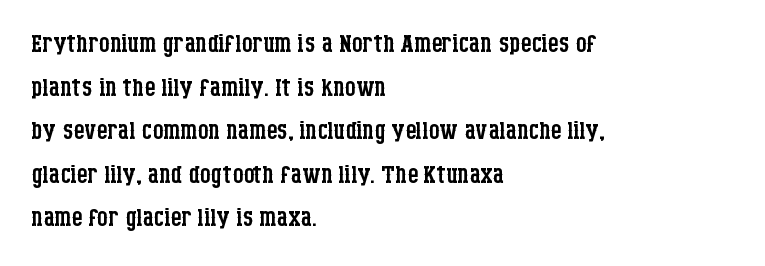
The image shows 34 px regular-weight, condensed serif type, upright; set left-aligned, normal line spacing (1.28x), normal letter spacing, not underlined; low stroke contrast and a large x-height.
